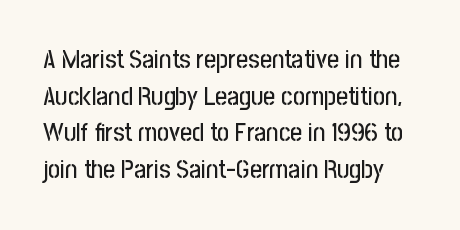
{"italic": "no", "underline": "no", "line_spacing": "normal", "line_spacing_ratio": 1.41, "letter_spacing": "normal", "letter_spacing_em": 0.0, "glyph_px": 26}
